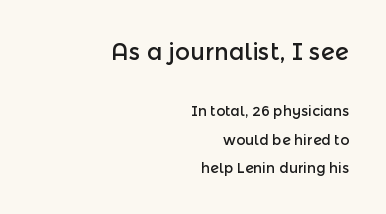
Q: Is the text italic (slanted)? A: No, it is upright.
Q: Is the text underlined? A: No.
Q: How is the paragraph aligned? A: Right-aligned.
Q: Is the spacing between letters normal or unusually wide? A: Normal.
Q: Is the spacing between lines tight, normal or loose? A: Loose.
Q: Which block of text is set in a larger size, the first (top) or the second (bottom)? A: The first (top) one.
